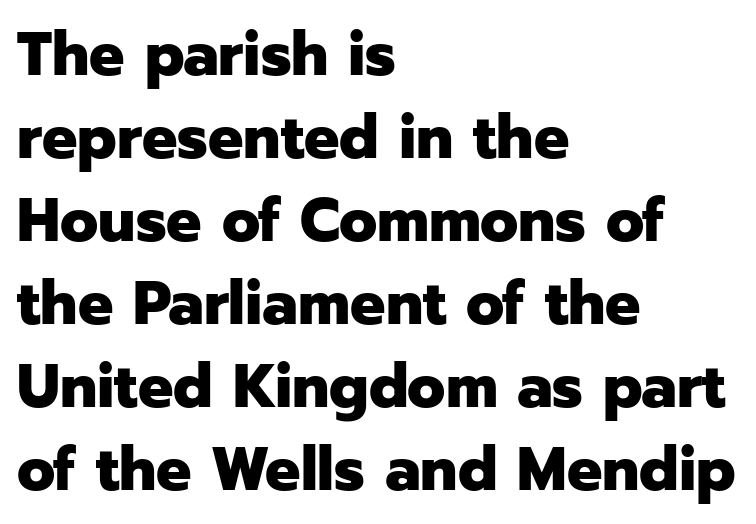
The image shows 62 px heavy sans-serif type, upright; set left-aligned, normal line spacing (1.34x), normal letter spacing, not underlined; low stroke contrast and a medium x-height.
